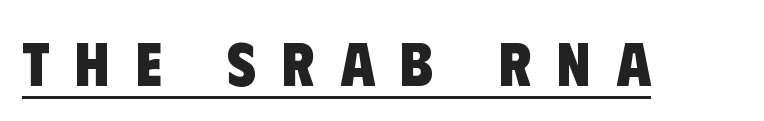
Q: Is the text bold? A: Yes.
Q: Is the typeface a serif or a sans-serif typeface? A: Sans-serif.
Q: Is the text underlined? A: Yes.
Q: Is the spacing between letters normal or unusually wide? A: Unusually wide.
Q: Width (condensed, normal, or wide)? A: Condensed.
Q: Stroke contrast? A: Low.
Q: x-height? A: Large.
Q: Monospaced? A: No.
